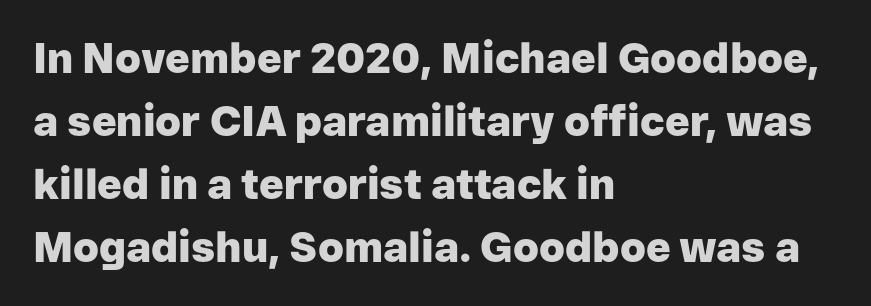
{"serif": "no", "italic": "no", "bold": "yes", "weight": "heavy", "width": "normal", "stroke_contrast": "low", "x_height": "medium", "monospaced": "no", "underline": "no", "align": "left", "line_spacing": "normal", "line_spacing_ratio": 1.5, "letter_spacing": "normal", "letter_spacing_em": 0.0, "glyph_px": 42}
